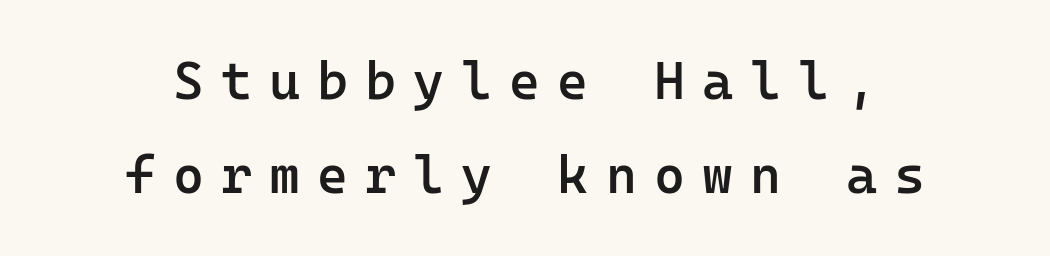
The image shows 53 px semibold sans-serif type, upright, monospaced; set centered, line spacing 1.78x, unusually wide letter spacing (+0.32 em), not underlined; low stroke contrast and a medium x-height.
